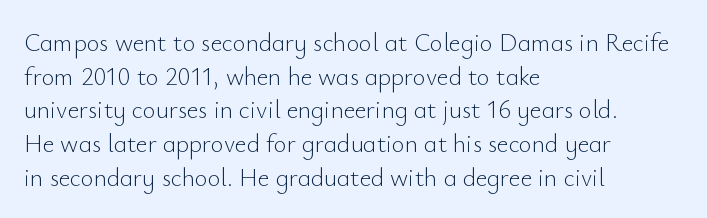
The image shows 25 px text type, upright; set left-aligned, normal line spacing (1.35x), normal letter spacing, not underlined.
